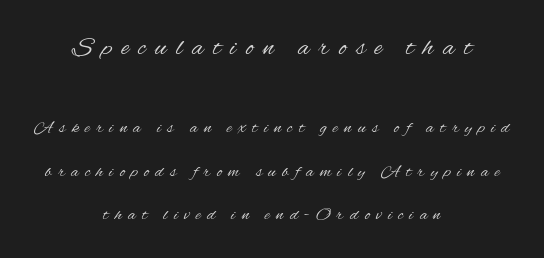
{"bold": "no", "underline": "no", "align": "center", "line_spacing": "loose", "line_spacing_ratio": 2.4, "letter_spacing": "wide", "letter_spacing_em": 0.35, "larger_block": "first", "size_ratio": 1.5, "glyph_px": 27}
